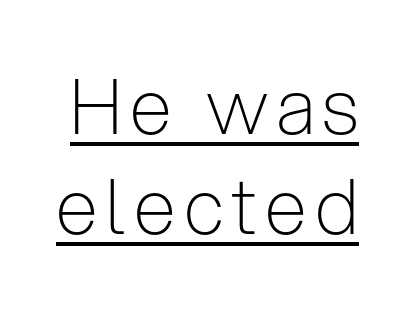
The image shows 76 px light, condensed sans-serif type, upright; set normal line spacing (1.31x), underlined; low stroke contrast and a medium x-height.
